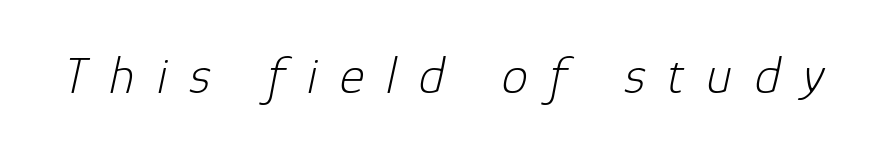
{"italic": "yes", "lean": "right", "slant_degrees": 12, "bold": "no", "weight": "light", "width": "normal", "stroke_contrast": "low", "x_height": "medium", "monospaced": "no", "underline": "no", "letter_spacing": "wide", "letter_spacing_em": 0.42, "glyph_px": 53}
